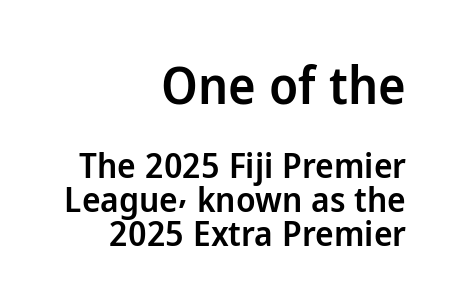
The image shows 52 px semibold sans-serif type, upright; set right-aligned, tight line spacing (0.97x), normal letter spacing, not underlined; the first (top) block is 1.49x larger; low stroke contrast and a medium x-height.
